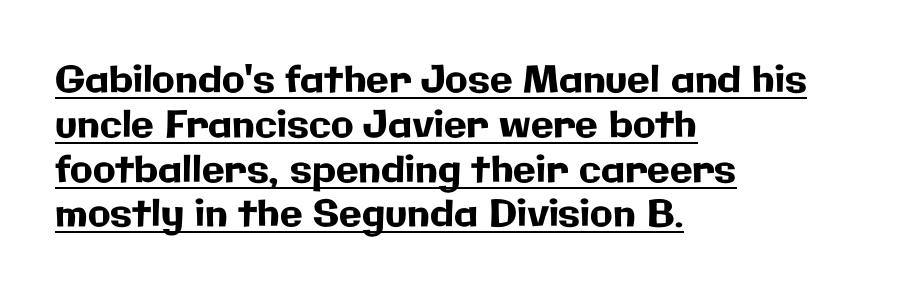
Examine the stroke ends and you'll find no serifs. Style check: upright. Here the designer chose a conventional face with non-uniform glyph widths. This rendering uses left alignment, leaving the right contour irregular.
